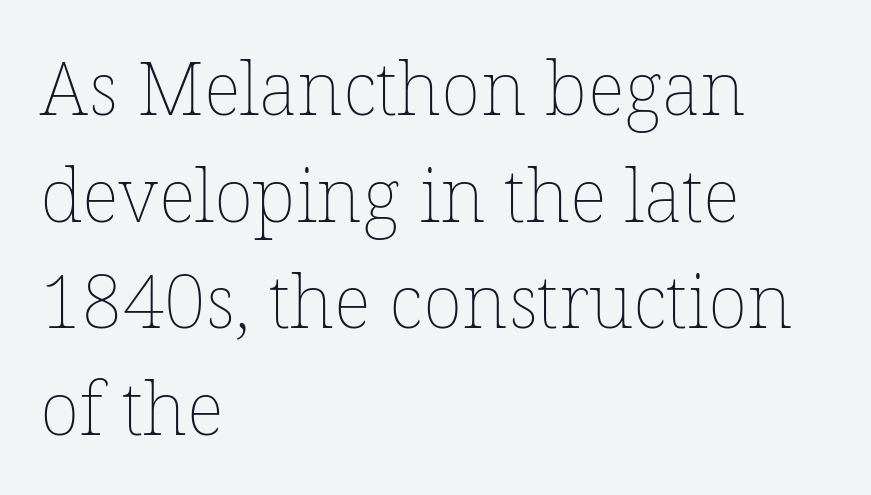
{"italic": "no", "bold": "no", "weight": "thin", "width": "normal", "stroke_contrast": "low", "x_height": "medium", "monospaced": "no", "underline": "no", "align": "left", "line_spacing": "normal", "line_spacing_ratio": 1.44, "letter_spacing": "normal", "letter_spacing_em": 0.0, "glyph_px": 74}
